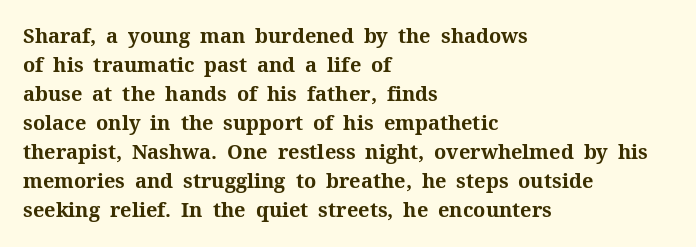
Style check: upright. The block of text has a typical density, with ordinary space between rows. The words here are not underlined. The paragraph shown leans on its left margin. The gaps between neighbouring characters are ordinary and unremarkable.
